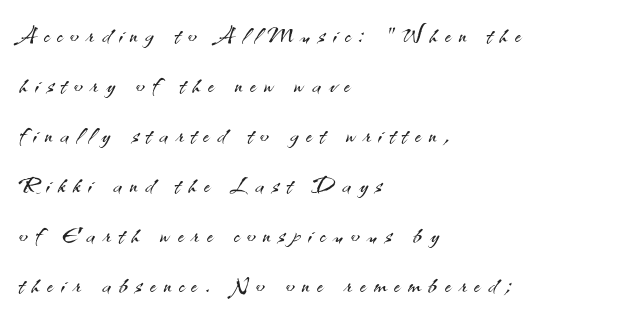
The image shows 32 px light sans-serif type; set left-aligned, normal line spacing (1.56x), unusually wide letter spacing (+0.25 em), not underlined; medium stroke contrast and a small x-height.
